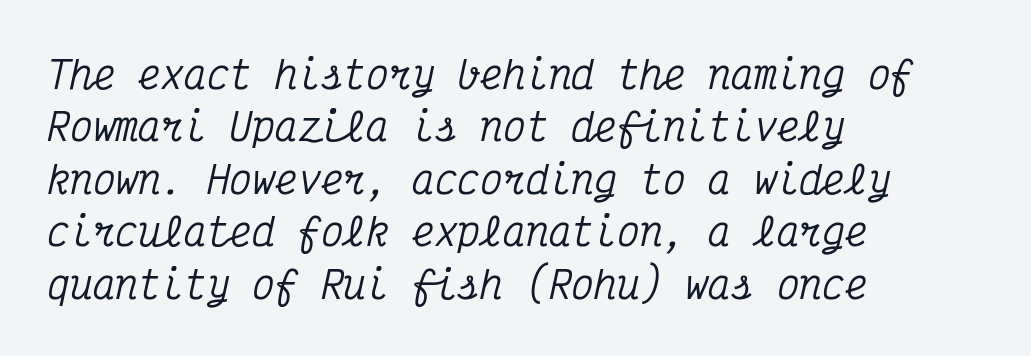
Q: Is the text italic (slanted)? A: Yes, it leans right by about 12 degrees.
Q: Is the typeface a serif or a sans-serif typeface? A: Serif.
Q: Is the text underlined? A: No.
Q: How is the paragraph aligned? A: Left-aligned.
Q: Is the spacing between letters normal or unusually wide? A: Normal.
Q: Is the spacing between lines tight, normal or loose? A: Normal.
Q: Width (condensed, normal, or wide)? A: Condensed.
Q: Stroke contrast? A: Medium.
Q: x-height? A: Medium.
Q: Monospaced? A: Yes.
